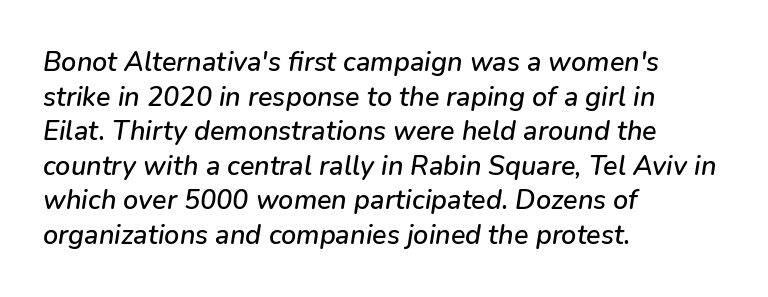
The image shows 27 px text type, italic (leaning right); set left-aligned, normal line spacing (1.28x), normal letter spacing, not underlined.
